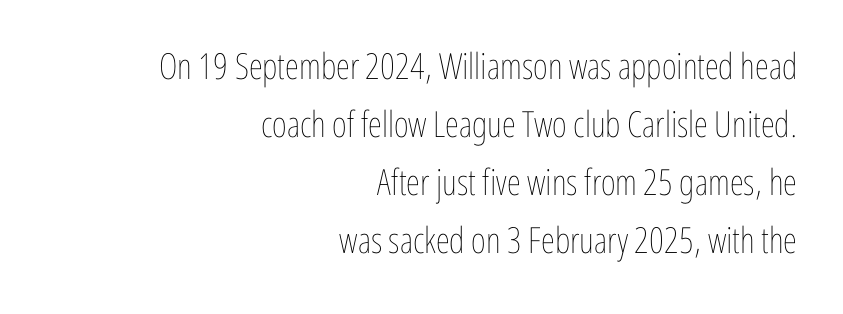
These lines keep a tight, regular rhythm from letter to letter. The block of text has a typical density, with ordinary space between rows. If you drew a line through each stem, it would be perfectly vertical. Varying glyph widths throughout — classic text-font behaviour. The specimen omits any rule beneath the text block's lines.
